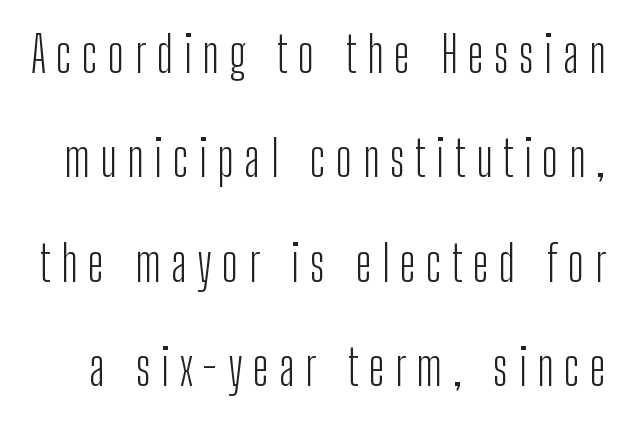
{"serif": "no", "italic": "no", "bold": "no", "weight": "light", "width": "condensed", "stroke_contrast": "low", "x_height": "medium", "monospaced": "no", "underline": "no", "line_spacing": "loose", "line_spacing_ratio": 2.09, "letter_spacing": "wide", "letter_spacing_em": 0.21, "glyph_px": 50}
